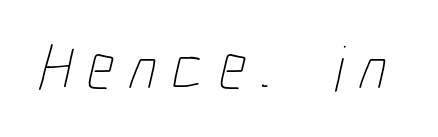
Unbolded letterforms with no extra heft. The face used here is proportionally spaced, like ordinary book or web type. Tracking value appears strongly positive — letters spread wide. Just letters on the line, the space beneath them empty.
